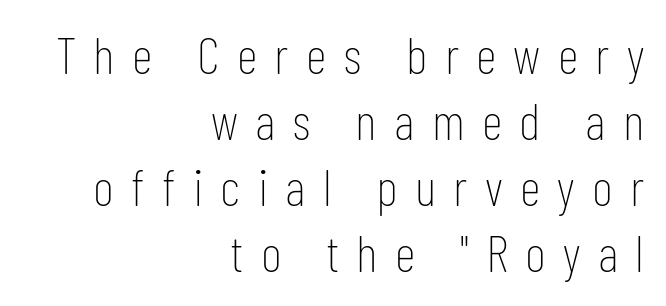
Honestly, the row spacing looks completely unremarkable. Letters rest on an invisible, unmarked baseline. The face used here is proportionally spaced, like ordinary book or web type. This rendering uses right alignment, leaving the left contour irregular. The type sits square on the baseline with zero lean.
